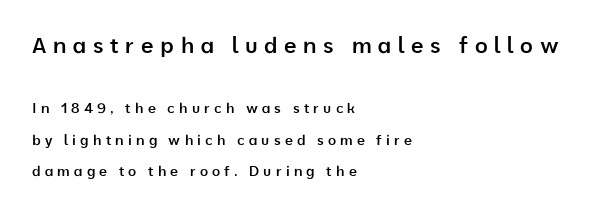
The image shows 22 px text type, upright; set left-aligned, loose line spacing (2.25x), unusually wide letter spacing (+0.3 em), not underlined; the first (top) block is 1.57x larger.
